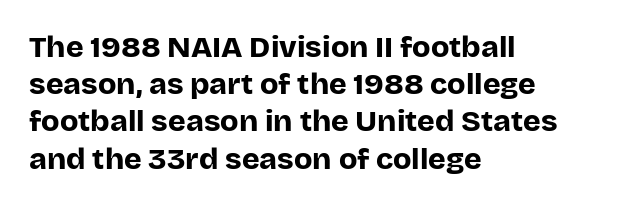
{"serif": "no", "italic": "no", "bold": "yes", "weight": "bold", "width": "normal", "stroke_contrast": "low", "x_height": "large", "monospaced": "no", "underline": "no", "align": "left", "line_spacing_ratio": 1.24, "letter_spacing": "normal", "letter_spacing_em": 0.0, "glyph_px": 30}
